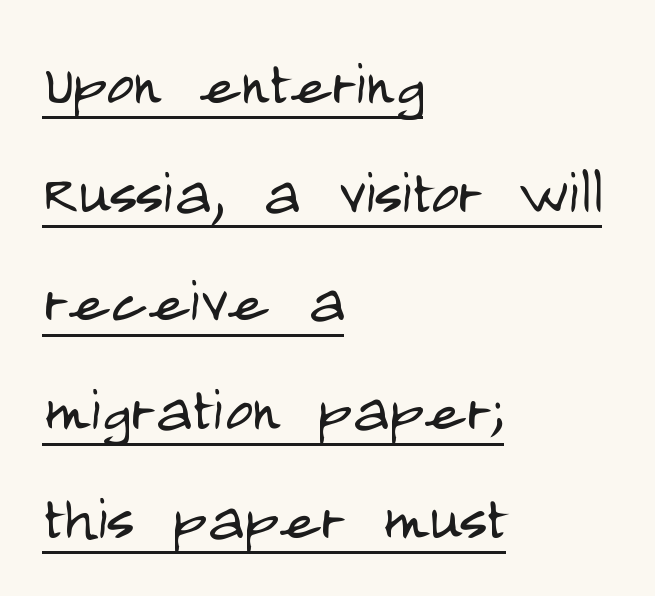
{"serif": "no", "italic": "no", "bold": "no", "weight": "light", "width": "condensed", "stroke_contrast": "low", "x_height": "large", "monospaced": "no", "underline": "yes", "align": "left", "line_spacing": "normal", "line_spacing_ratio": 1.43, "letter_spacing": "normal", "letter_spacing_em": 0.0, "glyph_px": 76}
